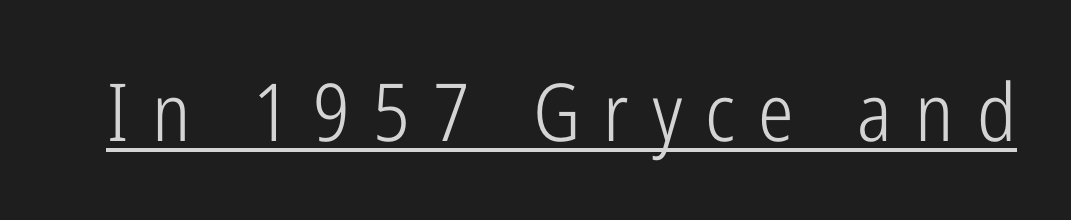
Does the type have serifs? No, each stem ends abruptly. Weight class: somewhere from thin through regular. Caption: expanded tracking, letters set apart. The lettering is marked with a stroke running underneath it. The lettering stays uniformly vertical, giving the passage a roman look.
